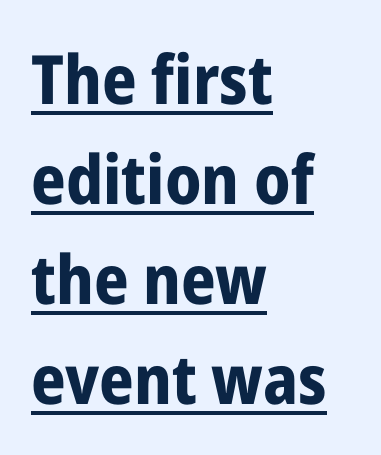
The font's upright variant was chosen for this text. If you measured baseline to baseline, you'd find a middling distance. Alignment: flush left. There is no visible air inserted between adjacent glyphs. Proportional: the letters do not fall into vertical columns. Check the space under the baseline: a stroke is drawn there.
